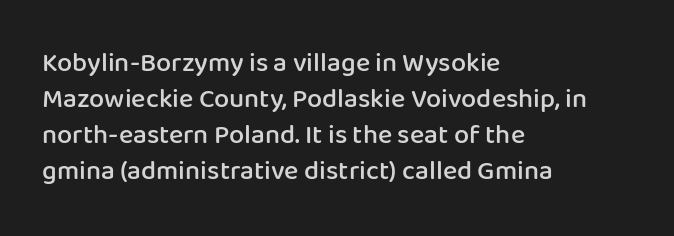
Does extra space separate the letters? No, they use regular spacing. Evenly set lines give the paragraph a standard silhouette. Nobody drew a line under any word here. Notice the strokes are somewhat thickened but not fully heavy: this is a semibold. Layout note: lines flush left.
